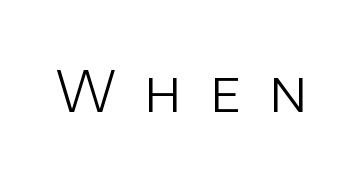
The image shows 56 px light sans-serif type, upright; set unusually wide letter spacing (+0.49 em), not underlined; low stroke contrast and a large x-height.
